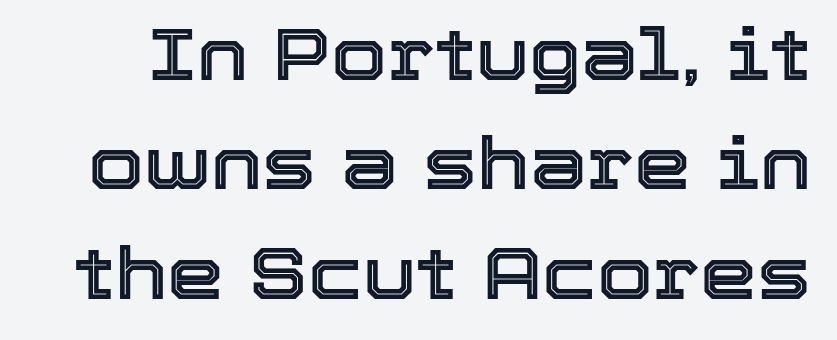
Q: Is the text italic (slanted)? A: No, it is upright.
Q: Is the text underlined? A: No.
Q: Is the spacing between letters normal or unusually wide? A: Normal.
Q: Is the spacing between lines tight, normal or loose? A: Normal.
Q: Width (condensed, normal, or wide)? A: Normal.
Q: x-height? A: Medium.
Q: Monospaced? A: No.
